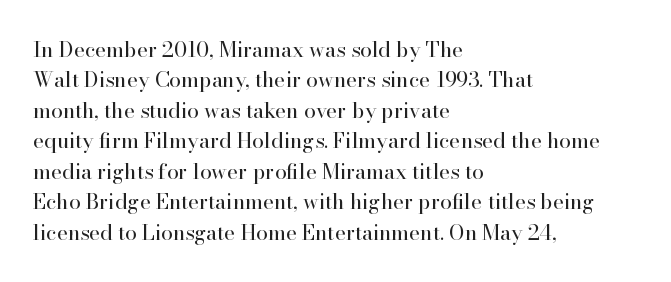
{"italic": "no", "bold": "no", "underline": "no", "align": "left", "line_spacing": "normal", "line_spacing_ratio": 1.45, "letter_spacing": "normal", "letter_spacing_em": 0.0, "glyph_px": 21}
